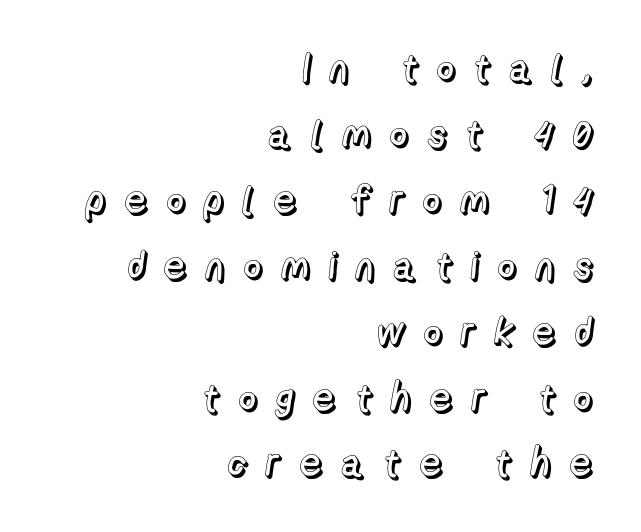
The type is letterspaced generously, with wide tracking. The glyphs are unaccompanied by any horizontal stroke below them. These lines sit exactly where default settings would place them. Compared with a flush-left layout, this one pins lines to the opposite, right side.
